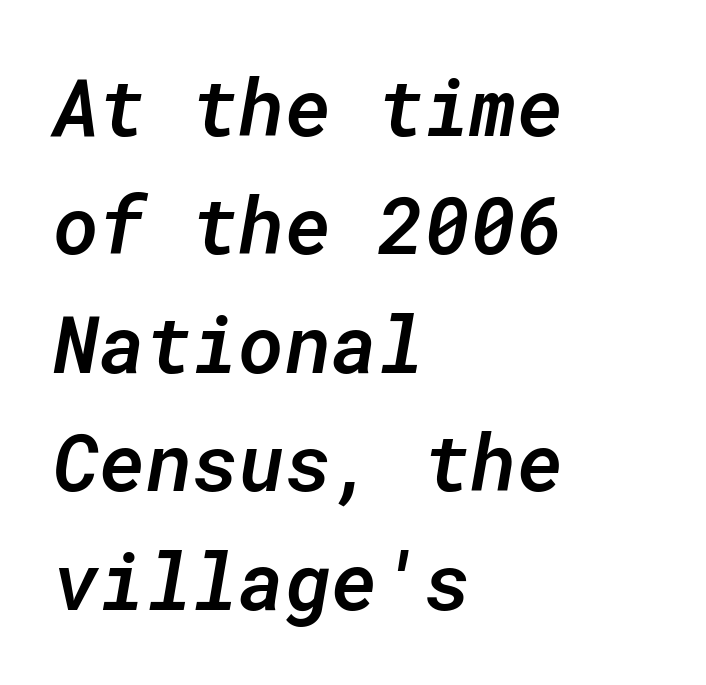
The image shows 79 px semibold type, italic (leaning right), monospaced; set left-aligned, normal line spacing (1.5x), normal letter spacing, not underlined; low stroke contrast and a medium x-height.
